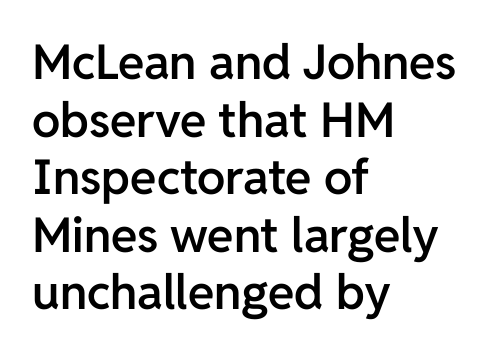
Q: Is the text bold? A: Semi-bold.
Q: Is the text italic (slanted)? A: No, it is upright.
Q: Is the typeface a serif or a sans-serif typeface? A: Sans-serif.
Q: Is the text underlined? A: No.
Q: How is the paragraph aligned? A: Left-aligned.
Q: Is the spacing between letters normal or unusually wide? A: Normal.
Q: Width (condensed, normal, or wide)? A: Normal.
Q: Stroke contrast? A: Low.
Q: x-height? A: Medium.
Q: Monospaced? A: No.
